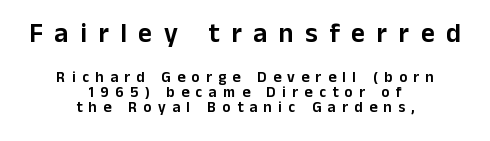
{"italic": "no", "underline": "no", "align": "center", "line_spacing": "tight", "line_spacing_ratio": 1.01, "letter_spacing": "wide", "letter_spacing_em": 0.43, "larger_block": "first", "size_ratio": 1.8, "glyph_px": 27}
